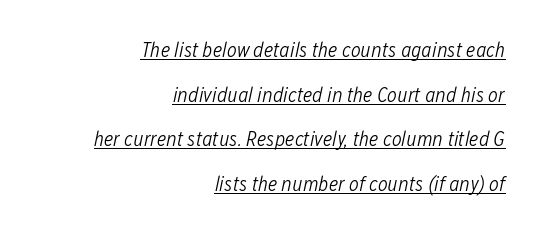
Q: Is the text bold? A: No.
Q: Is the text italic (slanted)? A: Yes, it leans right by about 12 degrees.
Q: Is the text underlined? A: Yes.
Q: How is the paragraph aligned? A: Right-aligned.
Q: Is the spacing between letters normal or unusually wide? A: Normal.
Q: Is the spacing between lines tight, normal or loose? A: Loose.
